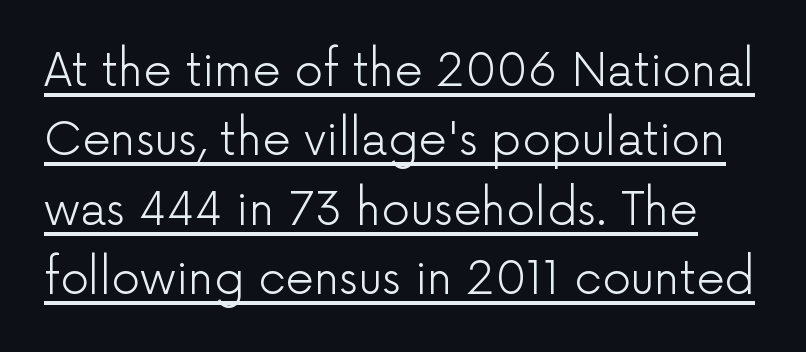
Summary of vertical rhythm: regular, with standard interline spacing. Unlike italic type, these characters show no tilt at all. The font family rendered here belongs to the sans-serif group. The rendering uses natural spacing where letterforms have individual widths. The words here are underlined.
